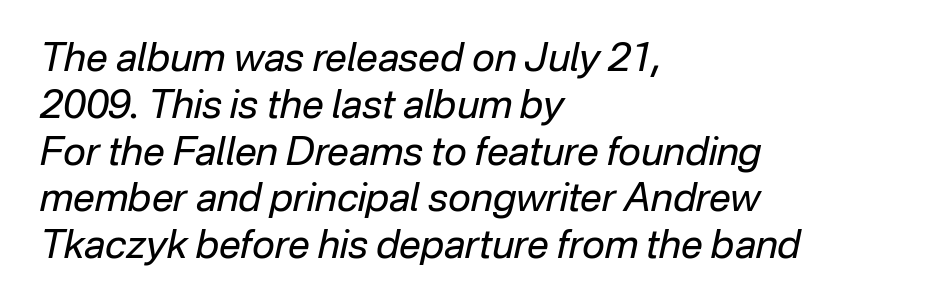
Q: Is the text bold? A: No.
Q: Is the text italic (slanted)? A: Yes, it leans right by about 12 degrees.
Q: Is the text underlined? A: No.
Q: How is the paragraph aligned? A: Left-aligned.
Q: Is the spacing between letters normal or unusually wide? A: Normal.
Q: Width (condensed, normal, or wide)? A: Normal.
Q: Stroke contrast? A: Low.
Q: x-height? A: Medium.
Q: Monospaced? A: No.
